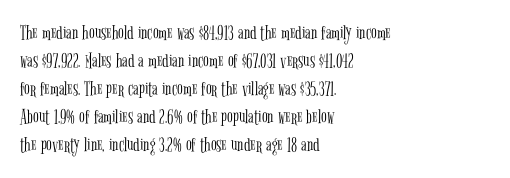
The paragraph has a hard left edge and a soft right edge. Rows of type keep a routine distance in the vertical direction. The letters sit at their default tracking, neither squeezed nor spread. Posture: vertical.
